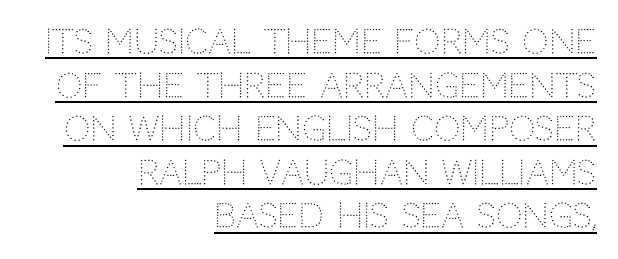
The image shows 33 px light sans-serif type, upright; set right-aligned, normal line spacing (1.32x), normal letter spacing, underlined; low stroke contrast and a large x-height.
